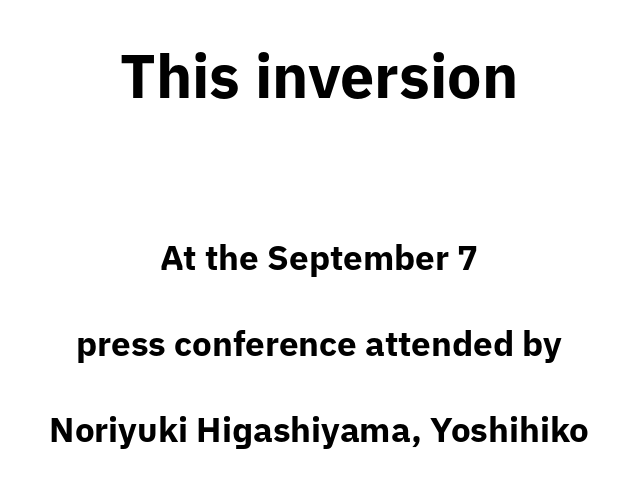
Q: Is the text bold? A: Yes.
Q: Is the text italic (slanted)? A: No, it is upright.
Q: Is the typeface a serif or a sans-serif typeface? A: Sans-serif.
Q: Is the text underlined? A: No.
Q: How is the paragraph aligned? A: Centered.
Q: Is the spacing between letters normal or unusually wide? A: Normal.
Q: Is the spacing between lines tight, normal or loose? A: Loose.
Q: Which block of text is set in a larger size, the first (top) or the second (bottom)? A: The first (top) one.
Q: Width (condensed, normal, or wide)? A: Normal.
Q: Stroke contrast? A: Low.
Q: x-height? A: Medium.
Q: Monospaced? A: No.
